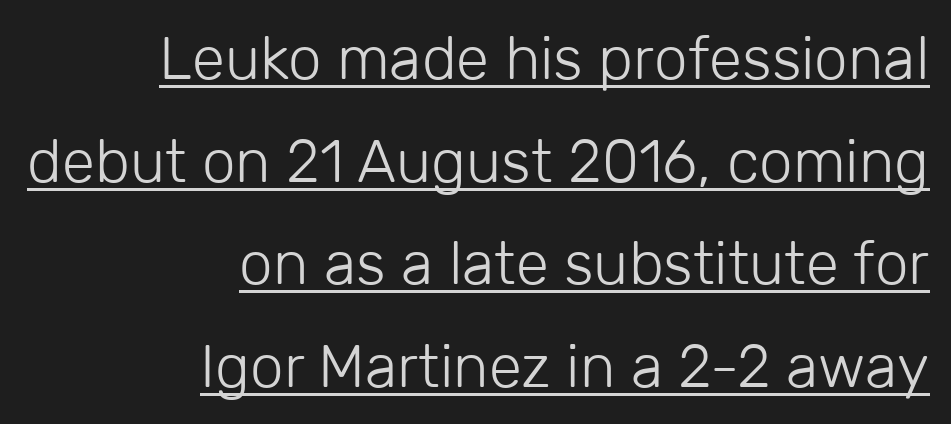
Q: Is the text bold? A: No.
Q: Is the text italic (slanted)? A: No, it is upright.
Q: Is the typeface a serif or a sans-serif typeface? A: Sans-serif.
Q: Is the text underlined? A: Yes.
Q: How is the paragraph aligned? A: Right-aligned.
Q: Is the spacing between letters normal or unusually wide? A: Normal.
Q: Width (condensed, normal, or wide)? A: Normal.
Q: Stroke contrast? A: Low.
Q: x-height? A: Medium.
Q: Monospaced? A: No.
